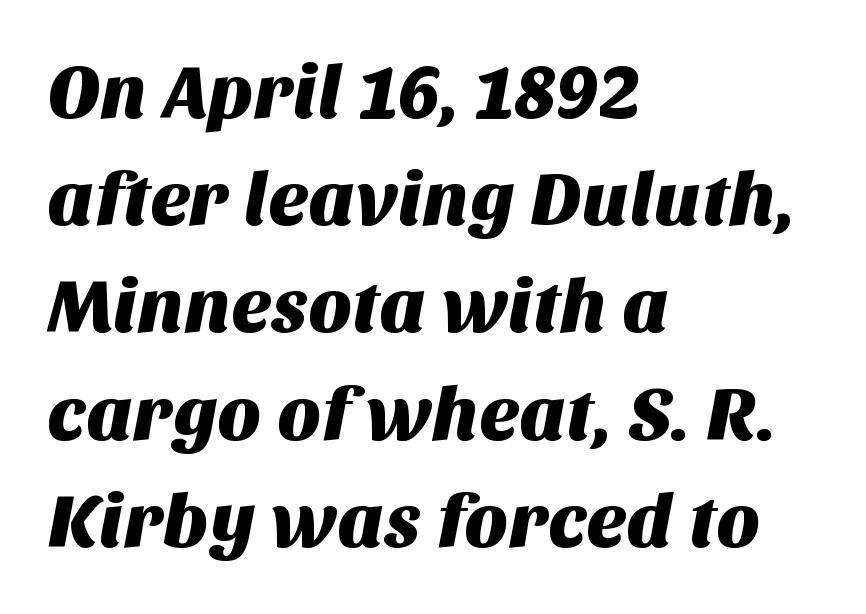
The image shows 75 px sans-serif type; set left-aligned, normal line spacing (1.43x), normal letter spacing, not underlined; medium stroke contrast and a large x-height.
